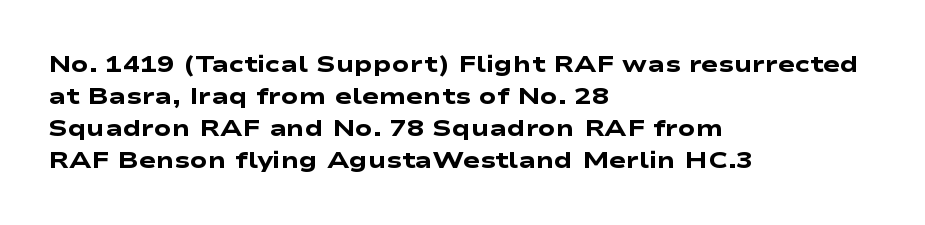
{"bold": "yes", "underline": "no", "align": "left", "line_spacing": "normal", "line_spacing_ratio": 1.39, "letter_spacing": "normal", "letter_spacing_em": 0.0, "glyph_px": 23}
